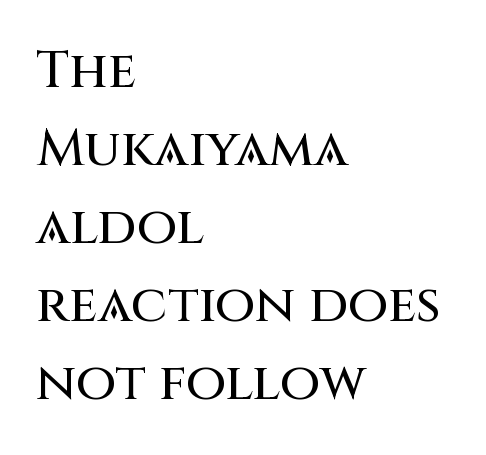
{"serif": "no", "italic": "no", "width": "normal", "stroke_contrast": "medium", "x_height": "large", "monospaced": "no", "underline": "no", "align": "left", "line_spacing": "normal", "line_spacing_ratio": 1.5, "letter_spacing": "normal", "letter_spacing_em": 0.0, "glyph_px": 52}
